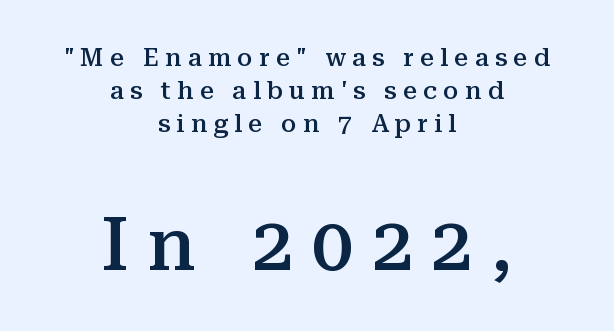
The image shows 74 px semibold serif type, upright; set centered, normal line spacing (1.33x), unusually wide letter spacing (+0.25 em), not underlined; the second (bottom) block is 2.96x larger; medium stroke contrast and a medium x-height.
